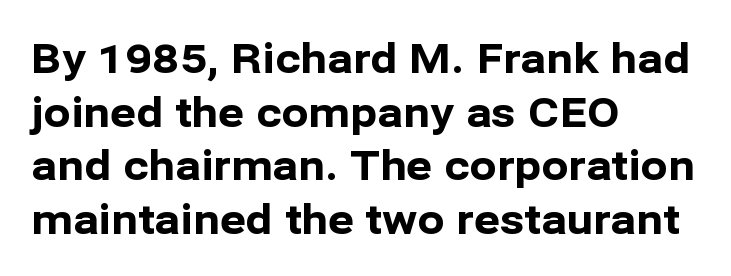
Q: Is the text bold? A: Yes.
Q: Is the text italic (slanted)? A: No, it is upright.
Q: Is the typeface a serif or a sans-serif typeface? A: Sans-serif.
Q: Is the text underlined? A: No.
Q: How is the paragraph aligned? A: Left-aligned.
Q: Is the spacing between letters normal or unusually wide? A: Normal.
Q: Is the spacing between lines tight, normal or loose? A: Normal.
Q: Width (condensed, normal, or wide)? A: Normal.
Q: Stroke contrast? A: Low.
Q: x-height? A: Medium.
Q: Monospaced? A: No.
